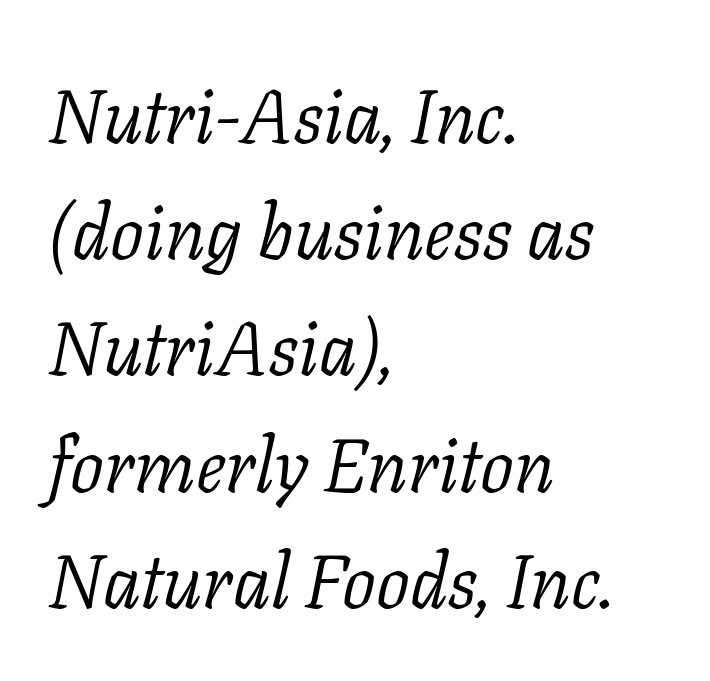
Q: Is the text bold? A: No.
Q: Is the text italic (slanted)? A: Yes, it leans right by about 11 degrees.
Q: Is the typeface a serif or a sans-serif typeface? A: Serif.
Q: Is the text underlined? A: No.
Q: How is the paragraph aligned? A: Left-aligned.
Q: Is the spacing between letters normal or unusually wide? A: Normal.
Q: Is the spacing between lines tight, normal or loose? A: Normal.
Q: Width (condensed, normal, or wide)? A: Normal.
Q: Stroke contrast? A: Low.
Q: x-height? A: Medium.
Q: Monospaced? A: No.
